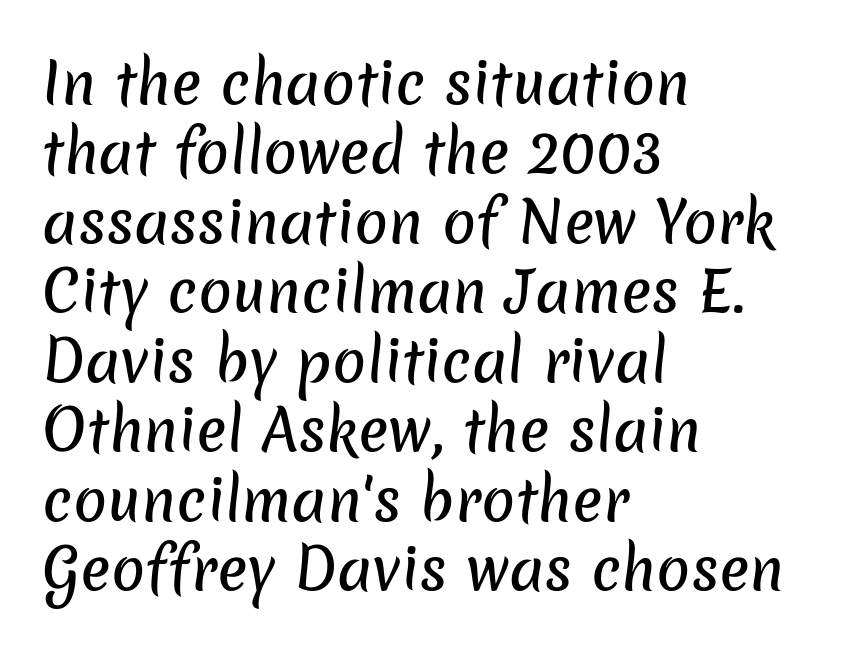
The image shows 56 px sans-serif type; set left-aligned, line spacing 1.24x, normal letter spacing, not underlined; low stroke contrast and a medium x-height.
